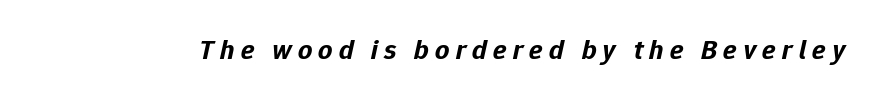
Q: Is the text bold? A: Yes.
Q: Is the text italic (slanted)? A: Yes, it leans right by about 12 degrees.
Q: Is the text underlined? A: No.
Q: Is the spacing between letters normal or unusually wide? A: Unusually wide.
Q: Width (condensed, normal, or wide)? A: Normal.
Q: Stroke contrast? A: Low.
Q: x-height? A: Medium.
Q: Monospaced? A: No.
